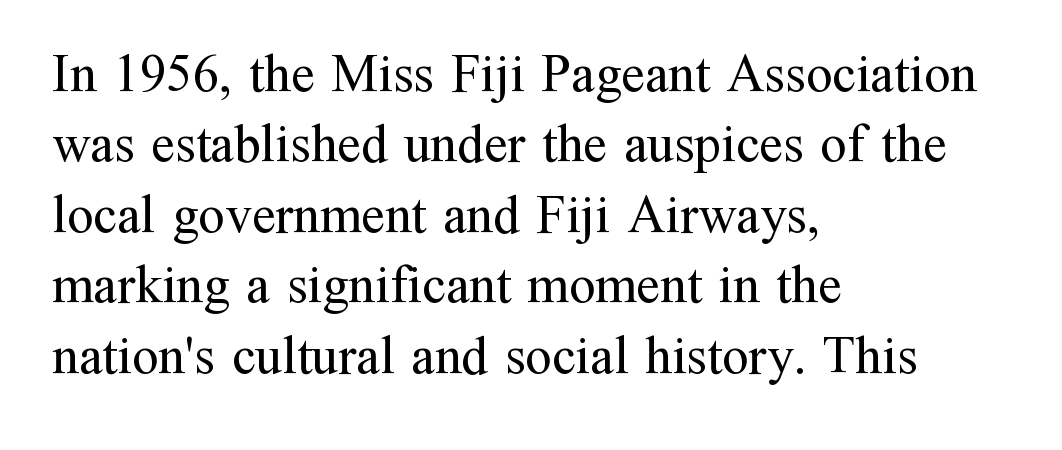
Q: Is the text bold? A: No.
Q: Is the text italic (slanted)? A: No, it is upright.
Q: Is the typeface a serif or a sans-serif typeface? A: Serif.
Q: Is the text underlined? A: No.
Q: How is the paragraph aligned? A: Left-aligned.
Q: Is the spacing between letters normal or unusually wide? A: Normal.
Q: Is the spacing between lines tight, normal or loose? A: Normal.
Q: Width (condensed, normal, or wide)? A: Normal.
Q: Stroke contrast? A: Medium.
Q: x-height? A: Medium.
Q: Monospaced? A: No.
